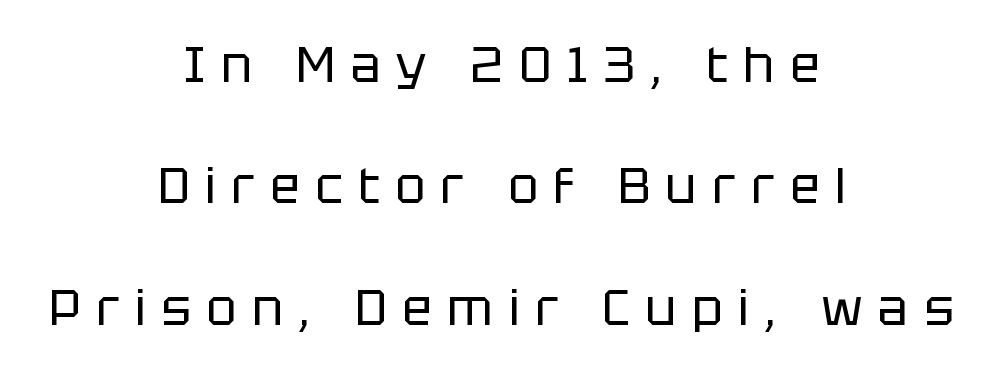
This reads as an unemphasized weight, regular at the heaviest. The rendering shows plain stroke endings on the letterforms — a sans-serif design. The letterforms stand isolated, each surrounded by extra space. Has an underline been added? It has not. The type sits square on the baseline with zero lean. Loosely led — the rows are spread out.
